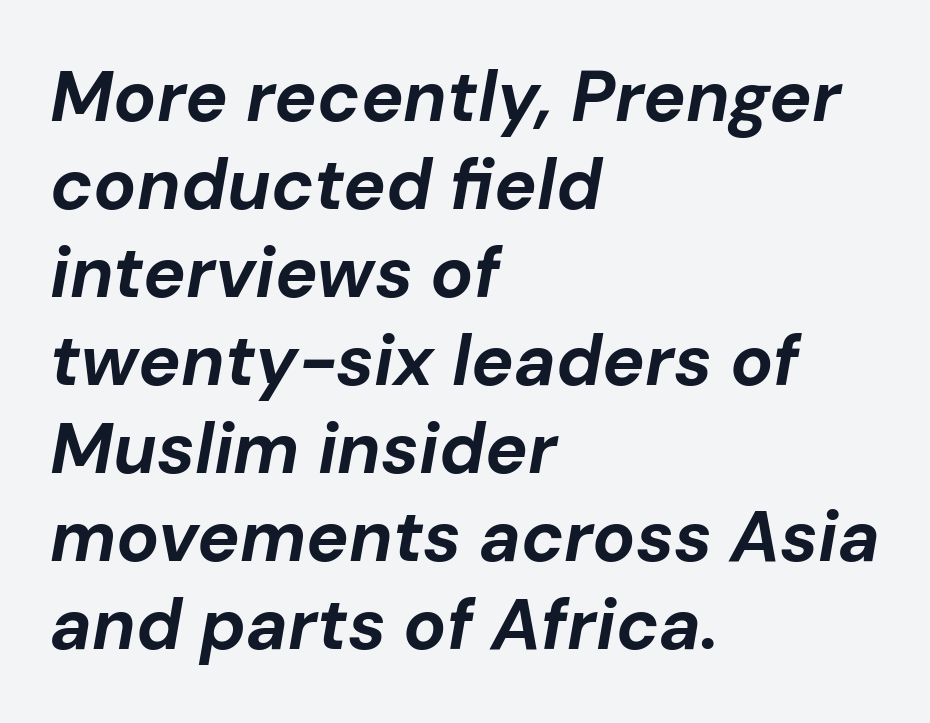
The image shows 71 px bold type, italic (leaning right); set left-aligned, line spacing 1.24x, normal letter spacing, not underlined; low stroke contrast and a medium x-height.
